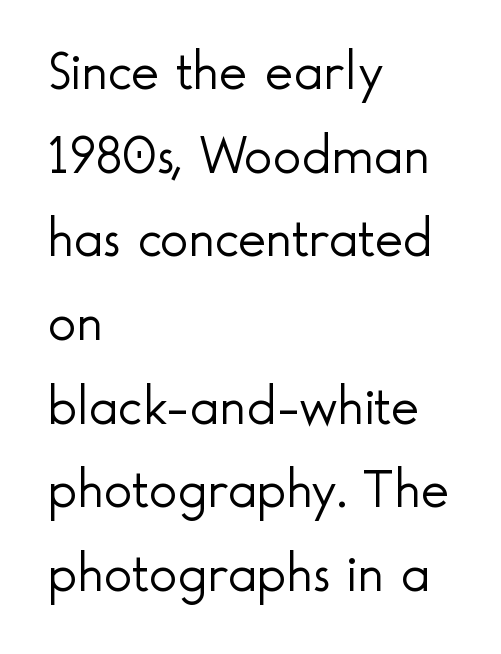
The setting favours the left margin, as ordinary paragraphs usually do. The rendering uses natural spacing where letterforms have individual widths. These lines were composed using upright roman letters. A clean baseline with only descenders dipping below it. Heaviness? Minimal to ordinary, like unemphasized prose.
